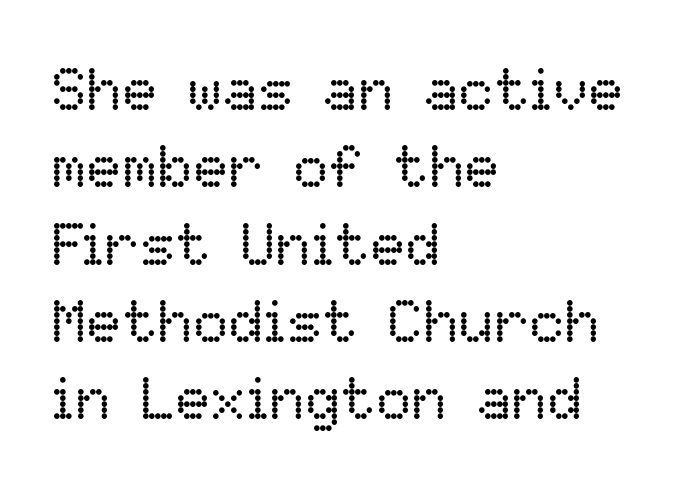
{"italic": "no", "bold": "no", "weight": "regular", "width": "normal", "stroke_contrast": "low", "x_height": "medium", "monospaced": "no", "underline": "no", "align": "left", "line_spacing": "normal", "line_spacing_ratio": 1.31, "letter_spacing": "normal", "letter_spacing_em": 0.0, "glyph_px": 59}
